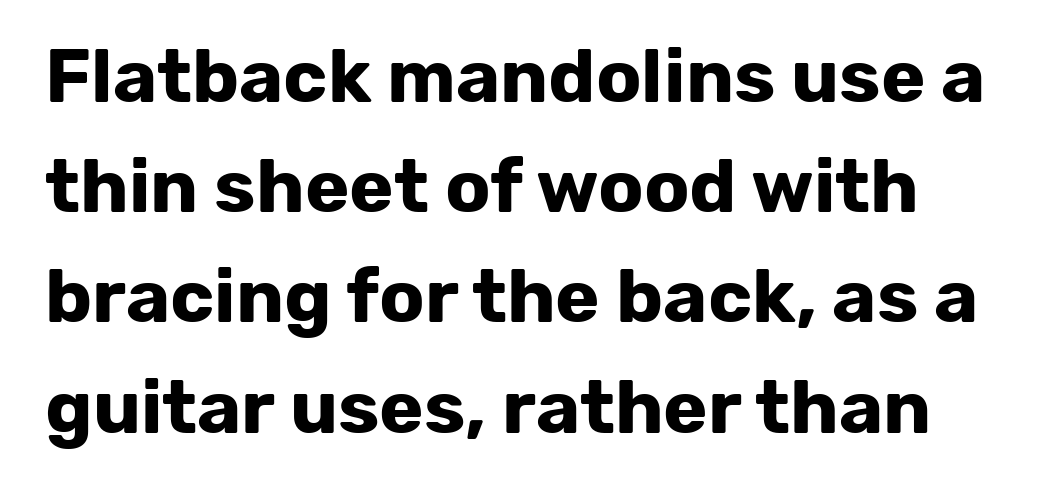
{"serif": "no", "italic": "no", "bold": "yes", "weight": "bold", "width": "normal", "stroke_contrast": "low", "x_height": "medium", "monospaced": "no", "underline": "no", "line_spacing": "normal", "line_spacing_ratio": 1.47, "letter_spacing": "normal", "letter_spacing_em": 0.0, "glyph_px": 75}
